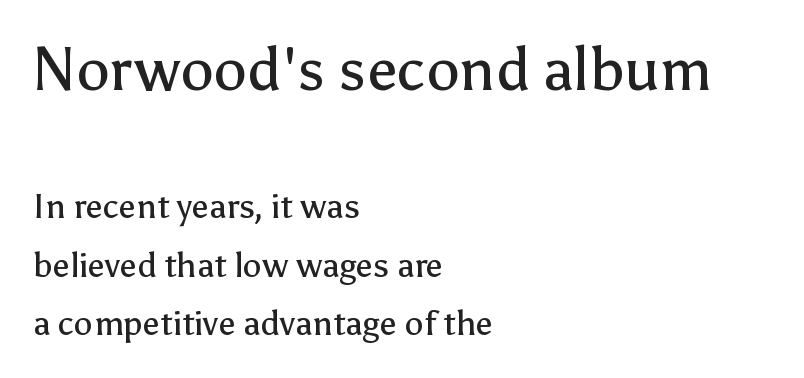
The image shows 60 px regular-weight sans-serif type, upright; set left-aligned, line spacing 1.73x, normal letter spacing, not underlined; the first (top) block is 1.76x larger; low stroke contrast and a medium x-height.
